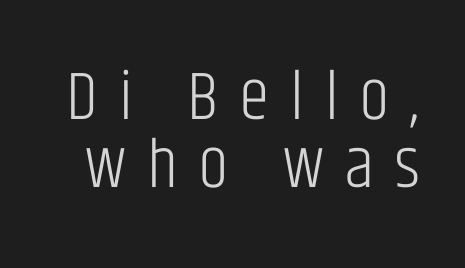
Q: Is the text bold? A: No.
Q: Is the text italic (slanted)? A: No, it is upright.
Q: Is the typeface a serif or a sans-serif typeface? A: Sans-serif.
Q: Is the text underlined? A: No.
Q: Is the spacing between letters normal or unusually wide? A: Unusually wide.
Q: Is the spacing between lines tight, normal or loose? A: Tight.
Q: Width (condensed, normal, or wide)? A: Condensed.
Q: Stroke contrast? A: Low.
Q: x-height? A: Large.
Q: Monospaced? A: No.
